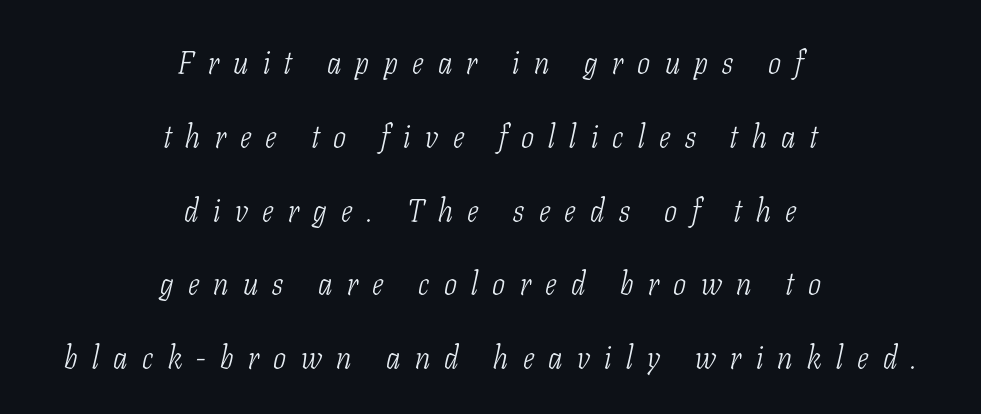
Anything drawn beneath the words? Only blank space. In terms of letterspacing, this is a distinctly airy, spread setting. Each line is balanced around a shared central axis. Letterform terminals end in serifs throughout the passage. Is this a fixed-width face? No — the glyphs have proportional, varying widths.
